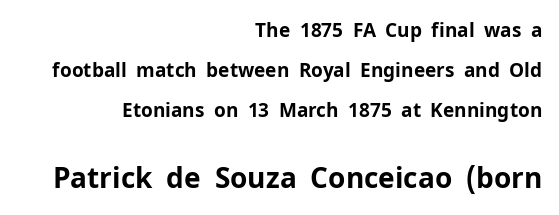
The block of text is sparse from top to bottom, with ample space between rows. Each glyph is drawn with heavy, bold strokes. Upright lettering throughout. The glyphs are unaccompanied by any horizontal stroke below them. No feet cap the strokes, marking this as sans-serif type.
